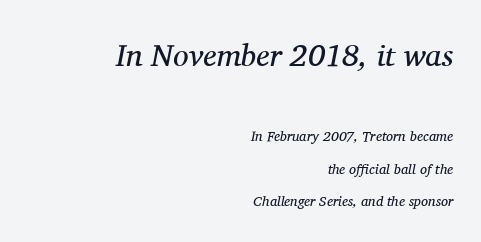
{"serif": "yes", "italic": "yes", "lean": "right", "slant_degrees": 11, "bold": "no", "weight": "regular", "width": "normal", "stroke_contrast": "medium", "x_height": "medium", "monospaced": "no", "underline": "no", "align": "right", "line_spacing": "loose", "line_spacing_ratio": 2.31, "letter_spacing": "normal", "letter_spacing_em": 0.0, "larger_block": "first", "size_ratio": 2.21, "glyph_px": 31}
